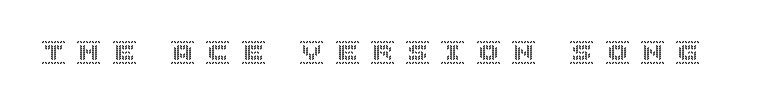
Q: Is the text italic (slanted)? A: No, it is upright.
Q: Is the text underlined? A: No.
Q: Is the spacing between letters normal or unusually wide? A: Unusually wide.
